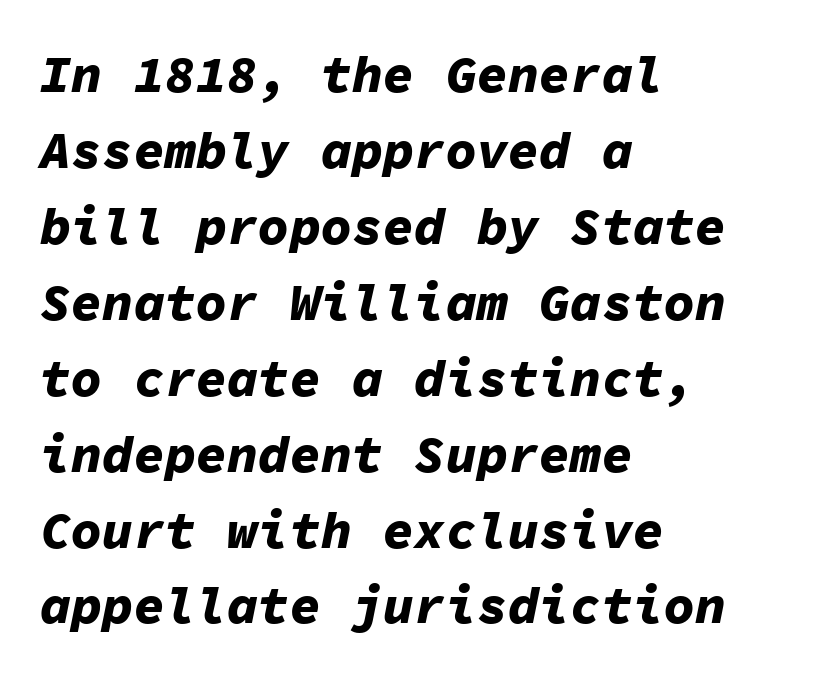
The image shows 52 px bold type, italic (leaning right), monospaced; set left-aligned, normal line spacing (1.46x), normal letter spacing, not underlined; low stroke contrast and a medium x-height.
